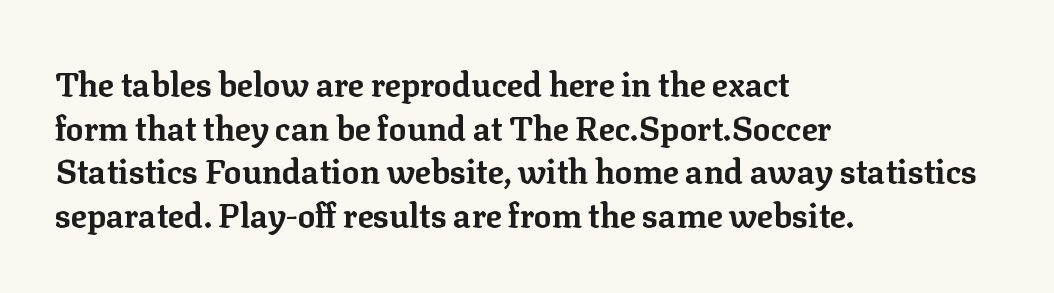
Q: Is the text bold? A: Yes.
Q: Is the text italic (slanted)? A: No, it is upright.
Q: Is the typeface a serif or a sans-serif typeface? A: Serif.
Q: Is the text underlined? A: No.
Q: How is the paragraph aligned? A: Left-aligned.
Q: Is the spacing between letters normal or unusually wide? A: Normal.
Q: Is the spacing between lines tight, normal or loose? A: Normal.
Q: Width (condensed, normal, or wide)? A: Normal.
Q: Stroke contrast? A: Low.
Q: x-height? A: Medium.
Q: Monospaced? A: No.
